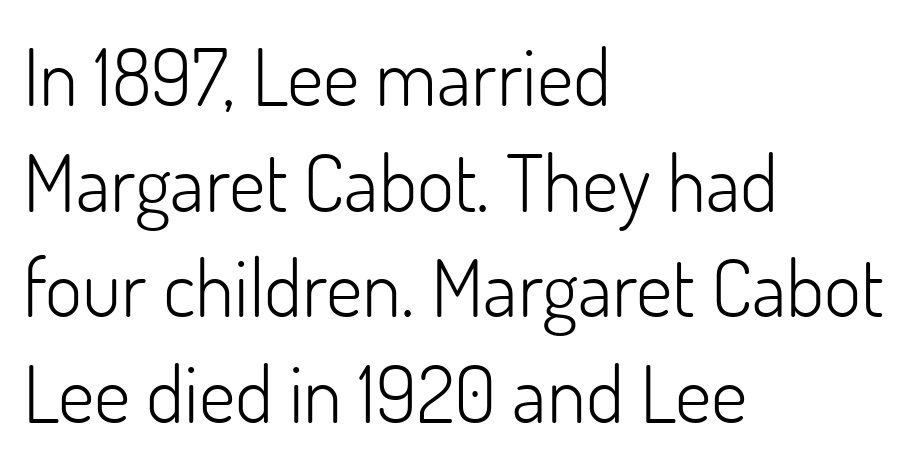
Q: Is the text bold? A: No.
Q: Is the text italic (slanted)? A: No, it is upright.
Q: Is the typeface a serif or a sans-serif typeface? A: Sans-serif.
Q: Is the text underlined? A: No.
Q: How is the paragraph aligned? A: Left-aligned.
Q: Is the spacing between letters normal or unusually wide? A: Normal.
Q: Is the spacing between lines tight, normal or loose? A: Normal.
Q: Width (condensed, normal, or wide)? A: Normal.
Q: Stroke contrast? A: Low.
Q: x-height? A: Small.
Q: Monospaced? A: No.
